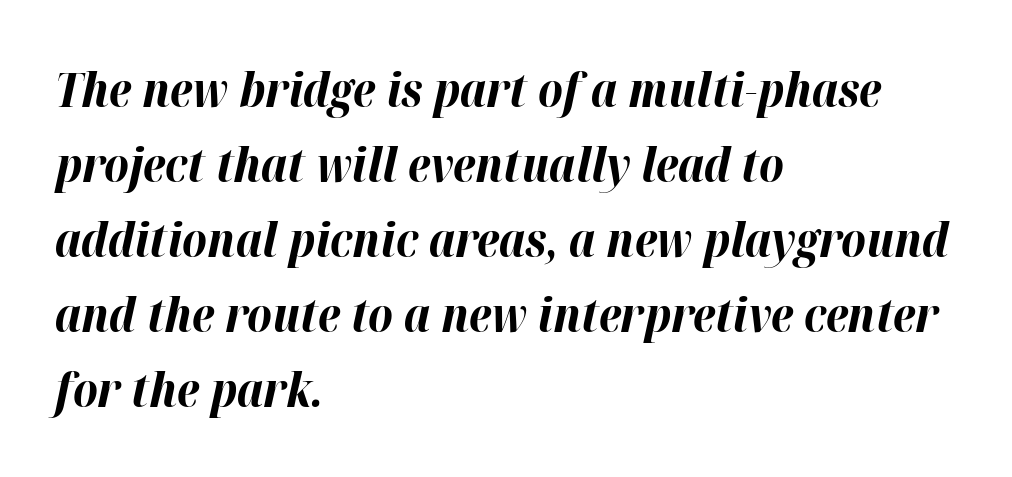
Q: Is the text bold? A: Yes.
Q: Is the text italic (slanted)? A: Yes, it leans right by about 12 degrees.
Q: Is the text underlined? A: No.
Q: How is the paragraph aligned? A: Left-aligned.
Q: Is the spacing between letters normal or unusually wide? A: Normal.
Q: Is the spacing between lines tight, normal or loose? A: Normal.
Q: Width (condensed, normal, or wide)? A: Normal.
Q: Stroke contrast? A: High.
Q: x-height? A: Medium.
Q: Monospaced? A: No.
